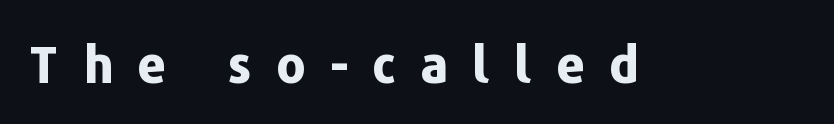
The image shows 50 px bold sans-serif type, upright; set unusually wide letter spacing (+0.48 em), not underlined; low stroke contrast and a medium x-height.
